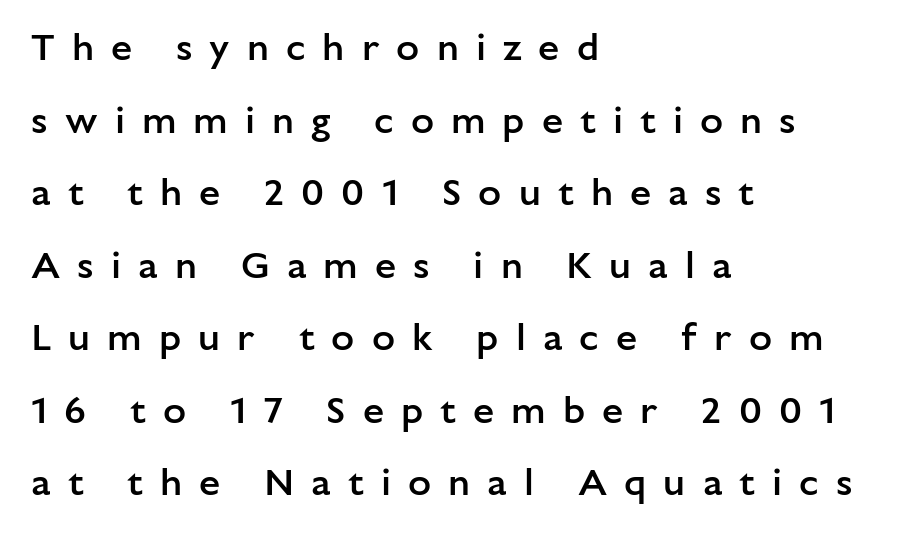
Does the weight exceed regular? Yes, but only to semibold. Compared with typical paragraphs, the rows here are farther apart. Ascenders rise straight up at ninety degrees. Does extra space separate the letters? Yes, quite a lot of it.
